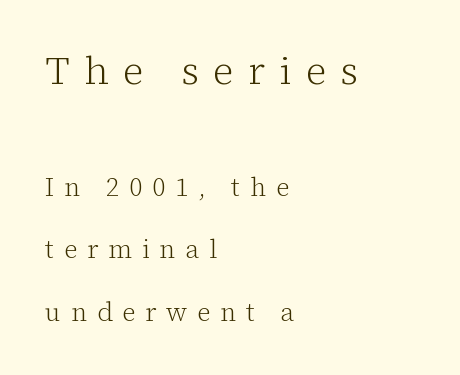
Q: Is the text bold? A: No.
Q: Is the text italic (slanted)? A: No, it is upright.
Q: Is the typeface a serif or a sans-serif typeface? A: Serif.
Q: Is the text underlined? A: No.
Q: How is the paragraph aligned? A: Left-aligned.
Q: Is the spacing between letters normal or unusually wide? A: Unusually wide.
Q: Is the spacing between lines tight, normal or loose? A: Loose.
Q: Which block of text is set in a larger size, the first (top) or the second (bottom)? A: The first (top) one.
Q: Width (condensed, normal, or wide)? A: Normal.
Q: Stroke contrast? A: Low.
Q: x-height? A: Medium.
Q: Monospaced? A: No.
